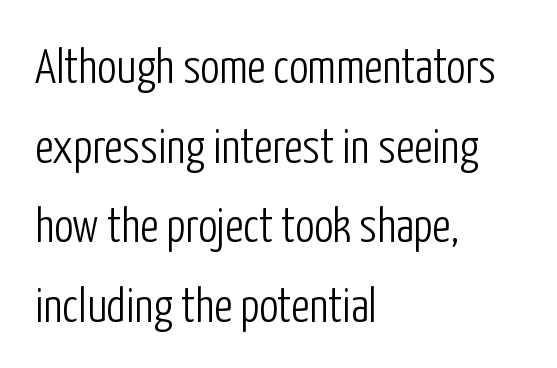
Italic? Not at all — the glyphs are vertical. The rows are spaced the way most documents space them. Letterform terminals end flat and unadorned throughout the passage. How are the letters spaced? Ordinarily, with no added tracking. Weight: in the light-to-regular range. Line starts are locked; line ends wander.
